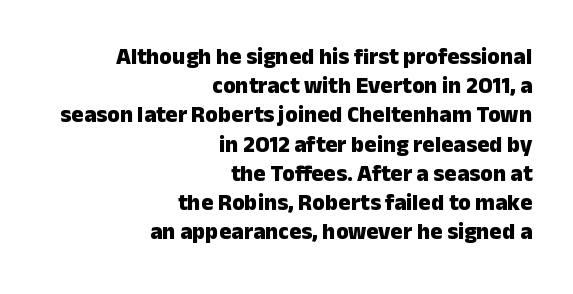
Q: Is the text bold? A: Yes.
Q: Is the text italic (slanted)? A: No, it is upright.
Q: Is the text underlined? A: No.
Q: How is the paragraph aligned? A: Right-aligned.
Q: Is the spacing between letters normal or unusually wide? A: Normal.
Q: Is the spacing between lines tight, normal or loose? A: Normal.
